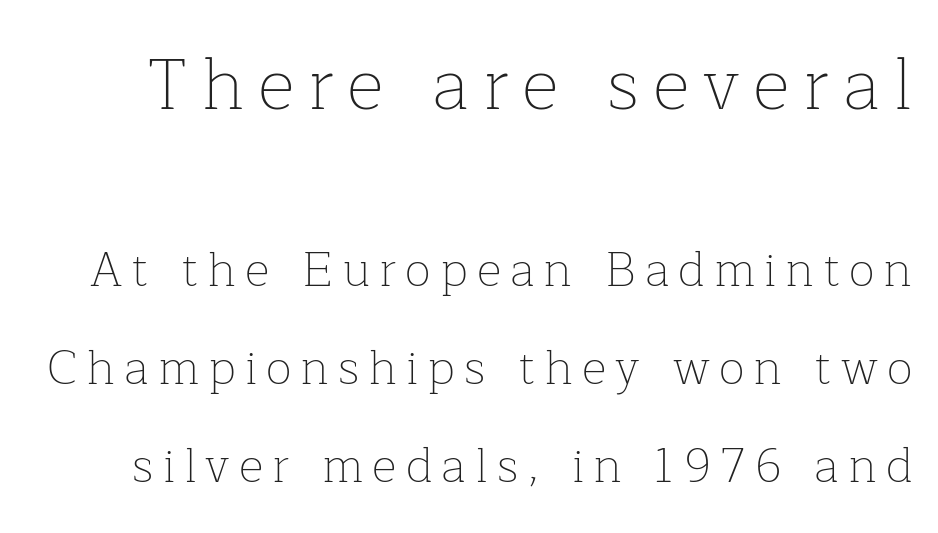
In terms of leading, this rendering errs on the spacious side. The zone under the glyphs is completely vacant. Do the characters align in a grid? No, the font is proportional. Which of the two is more prominent by size? The first, at the top. The type sits square on the baseline with zero lean. Regarding serifs, this sample has them.
